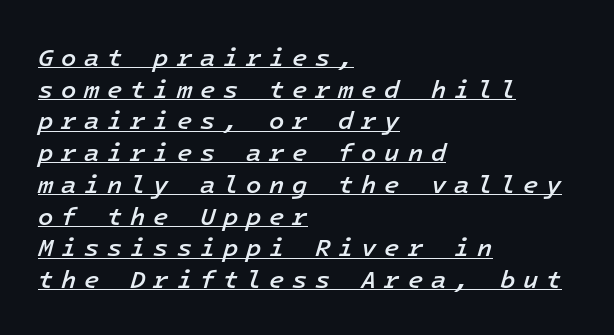
The image shows 25 px text type, italic (leaning right); set left-aligned, normal line spacing (1.27x), unusually wide letter spacing (+0.31 em), underlined.
